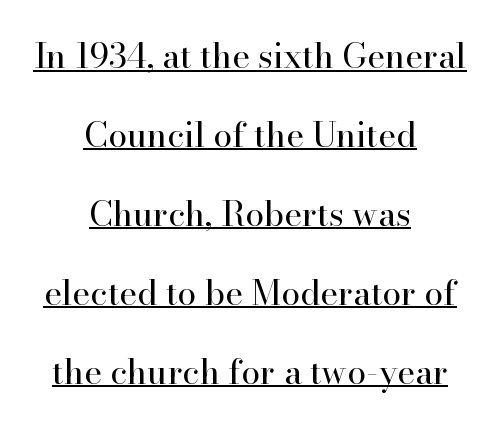
Q: Is the text bold? A: No.
Q: Is the text italic (slanted)? A: No, it is upright.
Q: Is the typeface a serif or a sans-serif typeface? A: Serif.
Q: Is the text underlined? A: Yes.
Q: How is the paragraph aligned? A: Centered.
Q: Is the spacing between letters normal or unusually wide? A: Normal.
Q: Is the spacing between lines tight, normal or loose? A: Loose.
Q: Width (condensed, normal, or wide)? A: Normal.
Q: Stroke contrast? A: High.
Q: x-height? A: Small.
Q: Monospaced? A: No.
